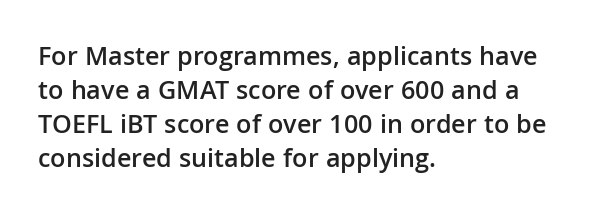
The image shows 27 px text type, upright; set left-aligned, normal line spacing (1.26x), normal letter spacing, not underlined.
